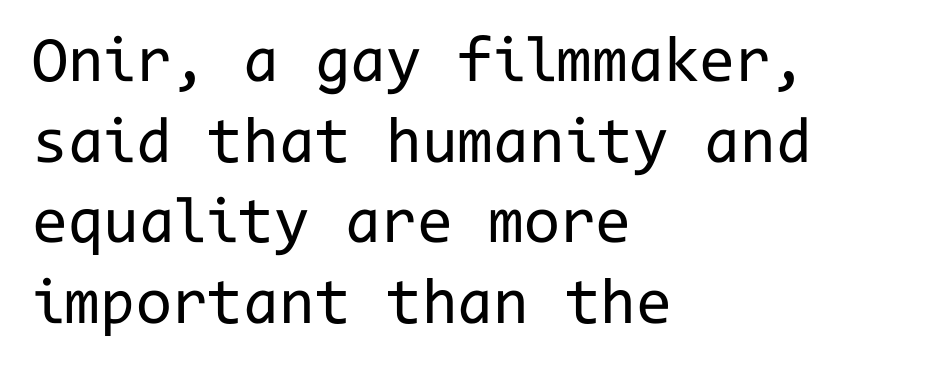
Weight class: somewhere from thin through regular. If you drew a line through each stem, it would be perfectly vertical. Descenders are the only things crossing below the line. Does extra space separate the letters? No, they use regular spacing. Spacing verdict: monospaced, one width for all characters.
